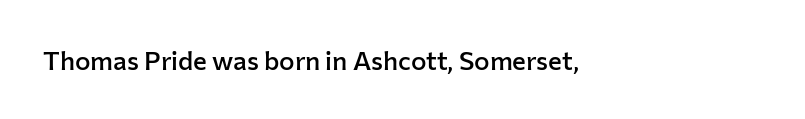
Q: Is the text bold? A: Semi-bold.
Q: Is the text italic (slanted)? A: No, it is upright.
Q: Is the text underlined? A: No.
Q: How is the paragraph aligned? A: Left-aligned.
Q: Is the spacing between letters normal or unusually wide? A: Normal.
